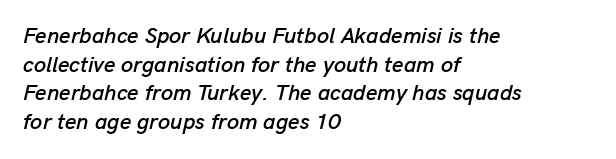
{"italic": "yes", "lean": "right", "slant_degrees": 13, "underline": "no", "align": "left", "line_spacing": "normal", "line_spacing_ratio": 1.3, "letter_spacing": "normal", "letter_spacing_em": 0.0, "glyph_px": 22}
